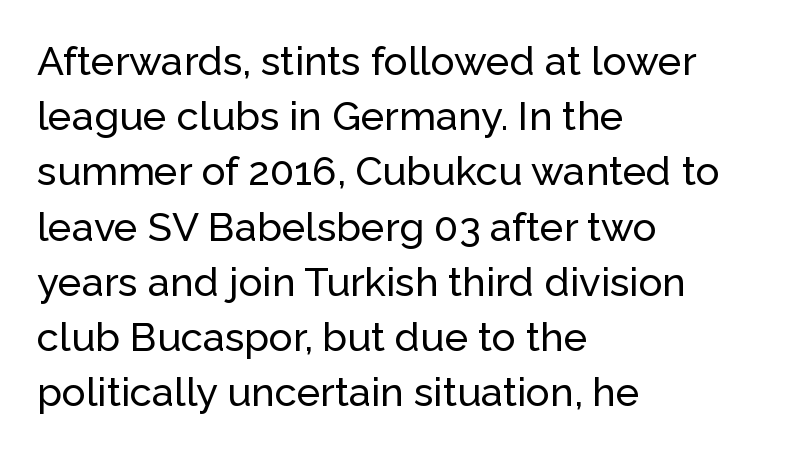
The line-height multiplier appears to be the usual default. Think of a printed novel: that variable character pitch is what you see here. The glyphs are unaccompanied by any horizontal stroke below them. Stroke terminals: plain, sans-serif.
